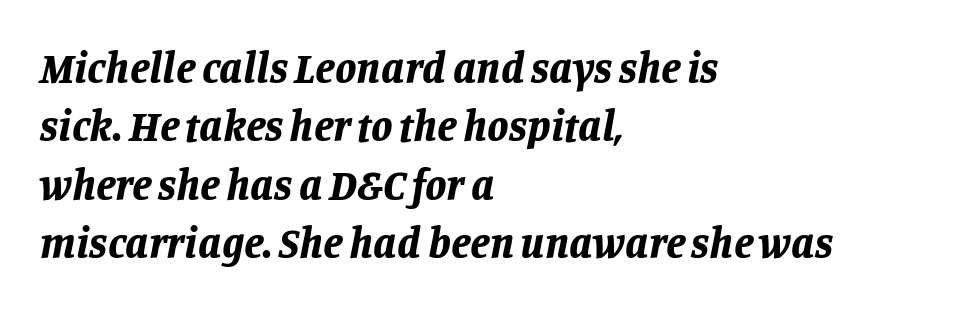
Q: Is the text bold? A: Yes.
Q: Is the text italic (slanted)? A: Yes, it leans right by about 11 degrees.
Q: Is the text underlined? A: No.
Q: How is the paragraph aligned? A: Left-aligned.
Q: Is the spacing between letters normal or unusually wide? A: Normal.
Q: Is the spacing between lines tight, normal or loose? A: Normal.
Q: Width (condensed, normal, or wide)? A: Normal.
Q: Stroke contrast? A: Low.
Q: x-height? A: Large.
Q: Monospaced? A: No.
